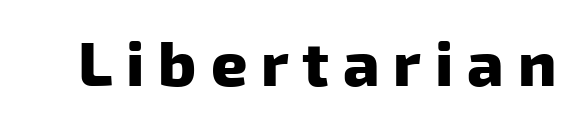
The image shows 63 px heavy sans-serif type; set unusually wide letter spacing (+0.22 em), not underlined; low stroke contrast and a medium x-height.
